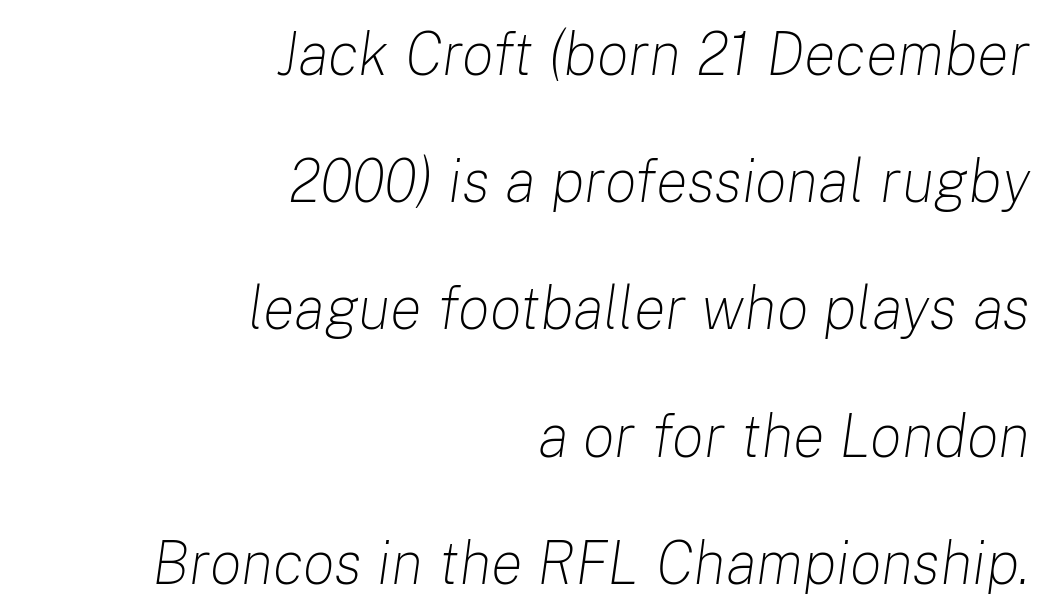
Q: Is the text bold? A: No.
Q: Is the text italic (slanted)? A: Yes, it leans right by about 8 degrees.
Q: Is the text underlined? A: No.
Q: How is the paragraph aligned? A: Right-aligned.
Q: Is the spacing between letters normal or unusually wide? A: Normal.
Q: Is the spacing between lines tight, normal or loose? A: Loose.
Q: Width (condensed, normal, or wide)? A: Normal.
Q: Stroke contrast? A: Low.
Q: x-height? A: Medium.
Q: Monospaced? A: No.
